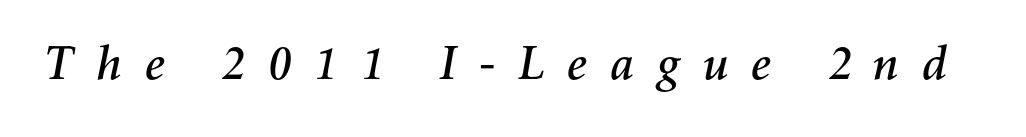
The letters advance in unequal steps, a hallmark of proportional type. The text carries the slant typical of an italic or oblique font. Only glyphs here, with clear space below each row. In terms of letterspacing, this is a distinctly airy, spread setting.
